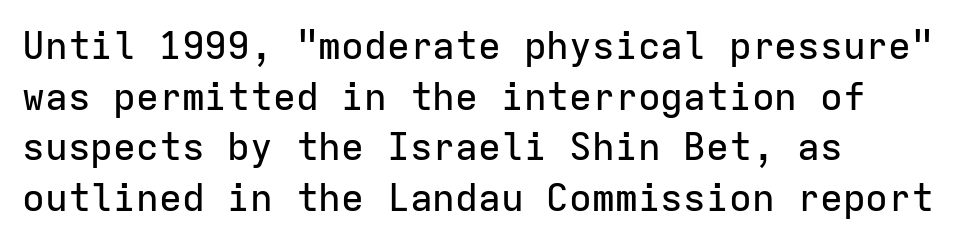
The image shows 38 px sans-serif type, upright, monospaced; set left-aligned, normal line spacing (1.33x), normal letter spacing, not underlined; low stroke contrast and a medium x-height.
